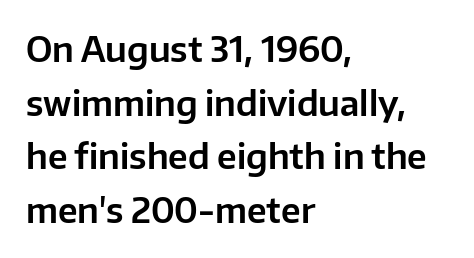
Looks like regular typesetting: each glyph gets only the width it needs. It's the straight-up-and-down kind of type. The passage shown has conventional tracking throughout. The space between consecutive lines is moderate.
